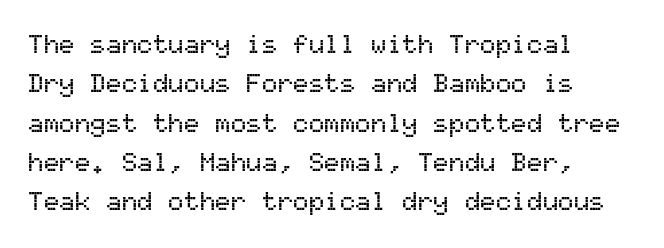
When letters stand straight like this, we call the style roman or upright. The words here are not underlined. Leading matches the norm, producing a regular column. The face used here is rendered with its standard letterfit.
